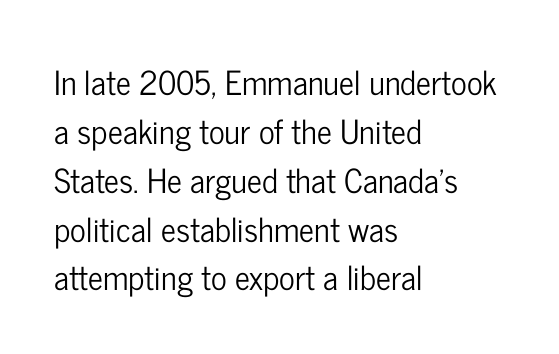
Q: Is the text italic (slanted)? A: No, it is upright.
Q: Is the typeface a serif or a sans-serif typeface? A: Sans-serif.
Q: Is the text underlined? A: No.
Q: How is the paragraph aligned? A: Left-aligned.
Q: Is the spacing between letters normal or unusually wide? A: Normal.
Q: Is the spacing between lines tight, normal or loose? A: Normal.
Q: Width (condensed, normal, or wide)? A: Condensed.
Q: Stroke contrast? A: Low.
Q: x-height? A: Medium.
Q: Monospaced? A: No.
